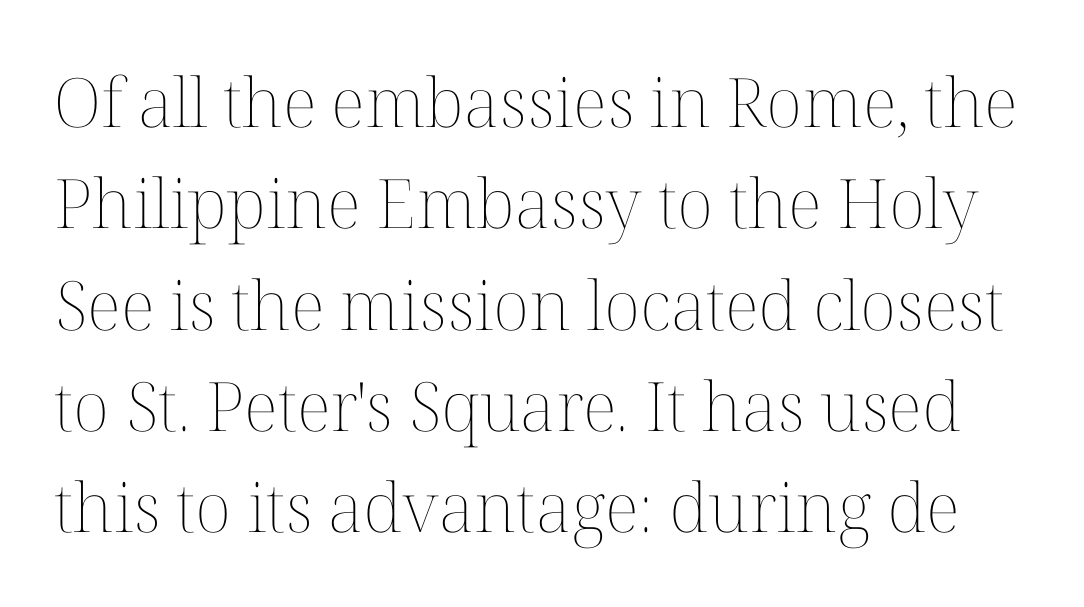
Q: Is the text bold? A: No.
Q: Is the text italic (slanted)? A: No, it is upright.
Q: Is the text underlined? A: No.
Q: Is the spacing between letters normal or unusually wide? A: Normal.
Q: Is the spacing between lines tight, normal or loose? A: Normal.
Q: Width (condensed, normal, or wide)? A: Normal.
Q: Stroke contrast? A: Medium.
Q: x-height? A: Medium.
Q: Monospaced? A: No.
